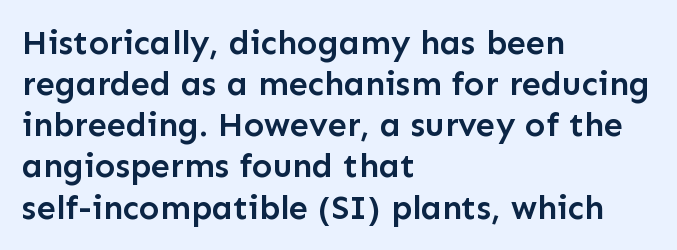
Q: Is the text bold? A: Semi-bold.
Q: Is the text italic (slanted)? A: No, it is upright.
Q: Is the typeface a serif or a sans-serif typeface? A: Sans-serif.
Q: Is the text underlined? A: No.
Q: How is the paragraph aligned? A: Left-aligned.
Q: Is the spacing between letters normal or unusually wide? A: Normal.
Q: Width (condensed, normal, or wide)? A: Normal.
Q: Stroke contrast? A: Low.
Q: x-height? A: Medium.
Q: Monospaced? A: No.
